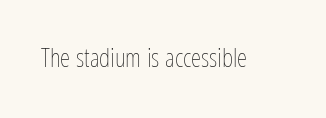
{"italic": "no", "bold": "no", "underline": "no", "letter_spacing": "normal", "letter_spacing_em": 0.0, "glyph_px": 26}
